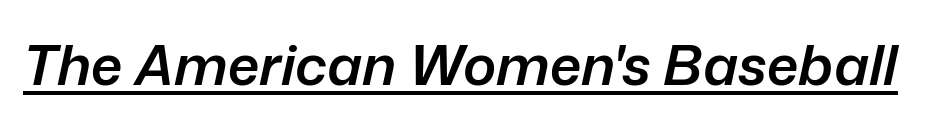
Q: Is the text bold? A: Semi-bold.
Q: Is the text italic (slanted)? A: Yes, it leans right by about 12 degrees.
Q: Is the text underlined? A: Yes.
Q: Is the spacing between letters normal or unusually wide? A: Normal.
Q: Width (condensed, normal, or wide)? A: Normal.
Q: Stroke contrast? A: Low.
Q: x-height? A: Medium.
Q: Monospaced? A: No.
